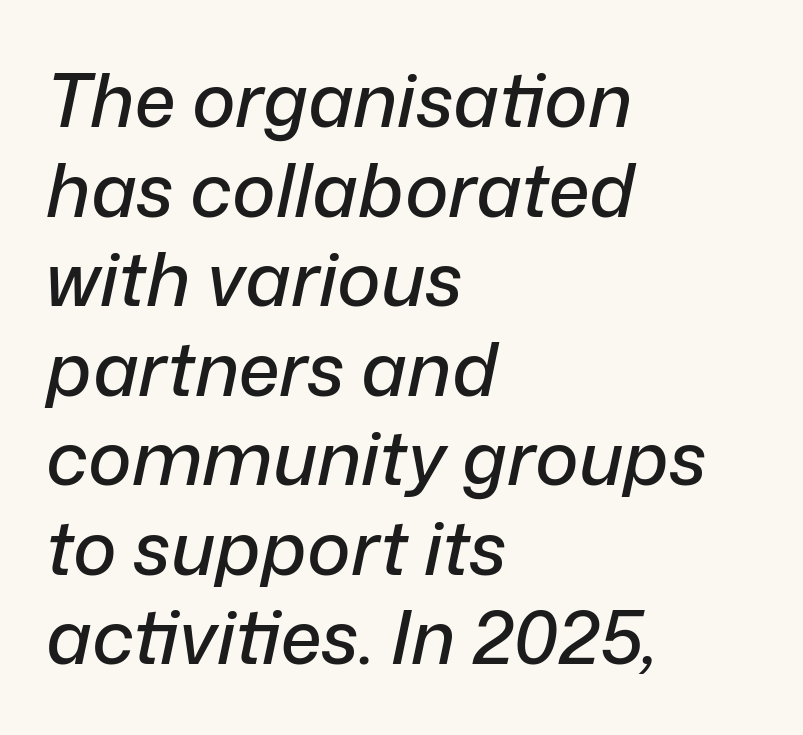
Tall strokes in this sample are angled rather than plumb. Anything drawn beneath the words? Only blank space. Each line starts at the same left margin while the right side varies. The letterforms sit shoulder to shoulder at normal distance. Note the varied advance widths — an 'i' is clearly narrower than an 'm'.
